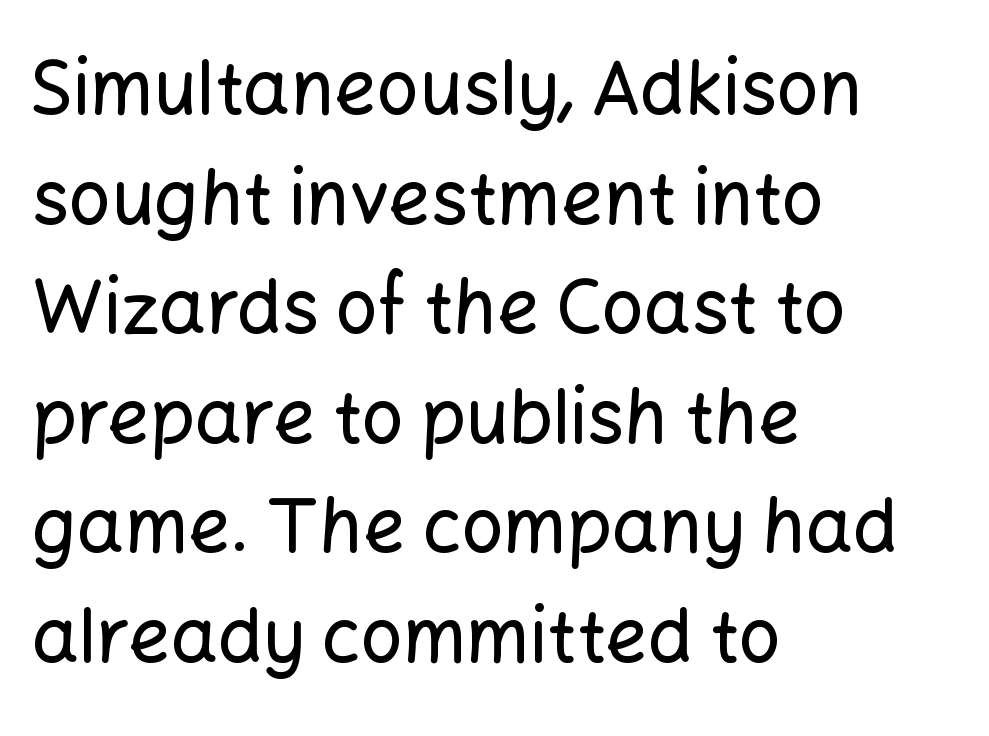
Posture: upright roman. You could not count columns in this text — the font is proportionally spaced. Is the letter spacing exaggerated? No — it looks like the ordinary default. The text was rendered using a sans face with plain stroke endings.
